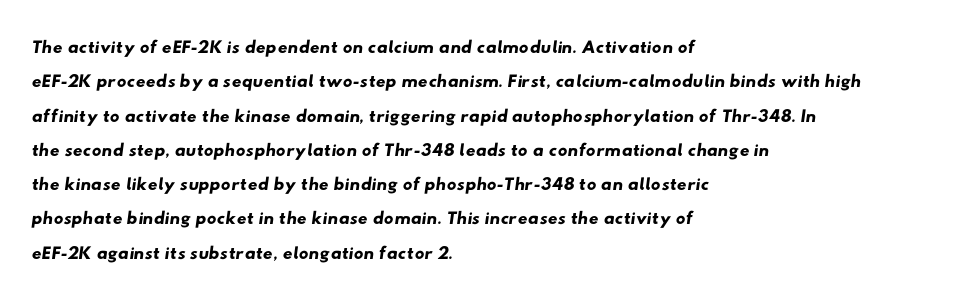
Any mark beneath the type? The region is blank. Horizontal bands of white between lines are of average thickness. The line texture is even and compact thanks to regular tracking. Every row of glyphs begins at an identical x-position on the left.
